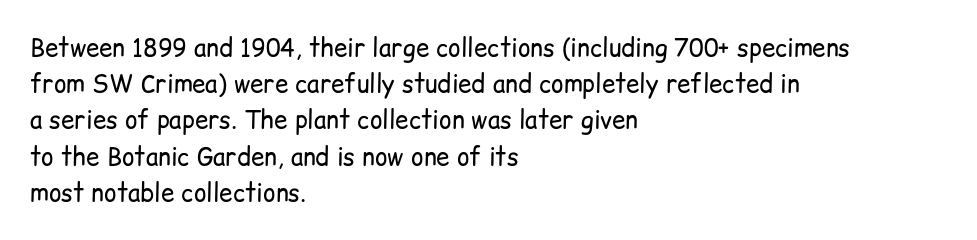
The image shows 24 px text type, upright; set left-aligned, normal line spacing (1.51x), normal letter spacing, not underlined.
